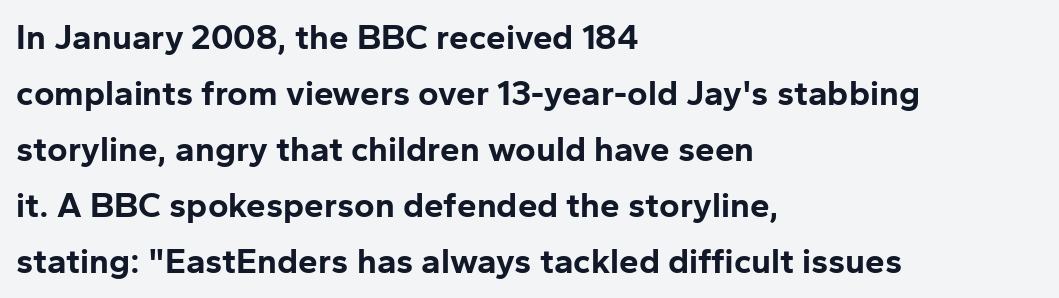
The image shows 35 px bold sans-serif type, upright; set left-aligned, normal line spacing (1.6x), normal letter spacing, not underlined; low stroke contrast and a medium x-height.
